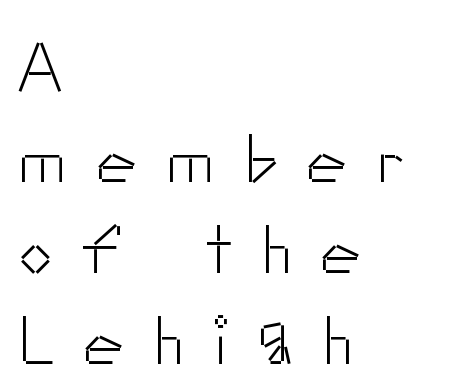
Note the varied advance widths — an 'i' is clearly narrower than an 'm'. Compared with a centered layout, this one pins lines to the left instead. Quick note: interline space is typical. The tracking jumps out immediately: characters are airy and widely separated. The font sits on the lighter half of the weight spectrum, regular included. Note: no serifs on the glyphs.
